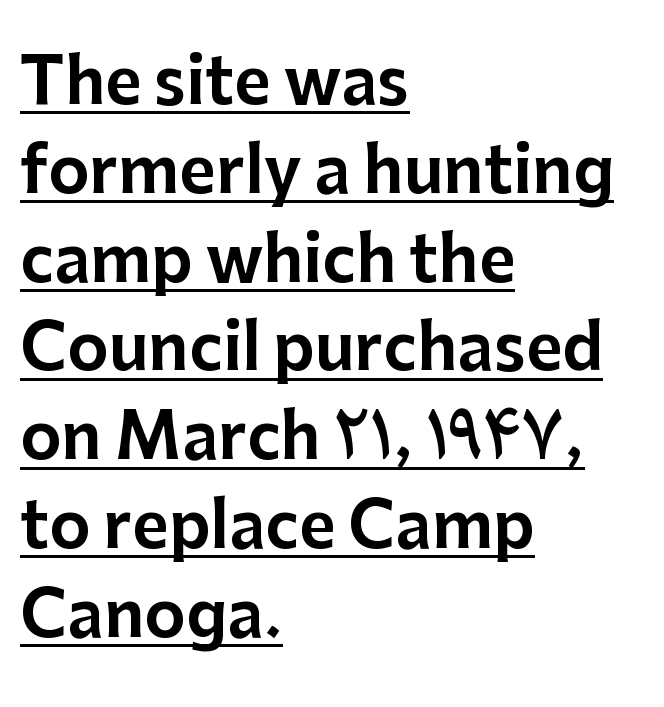
You could not count columns in this text — the font is proportionally spaced. Leading matches the norm, producing a regular column. Style check: upright. Notice how a bar underscores the lettering throughout. Horizontally, the lines are justified to the leading edge only. Each word holds together tightly as a unit, with standard inter-letter gaps.
